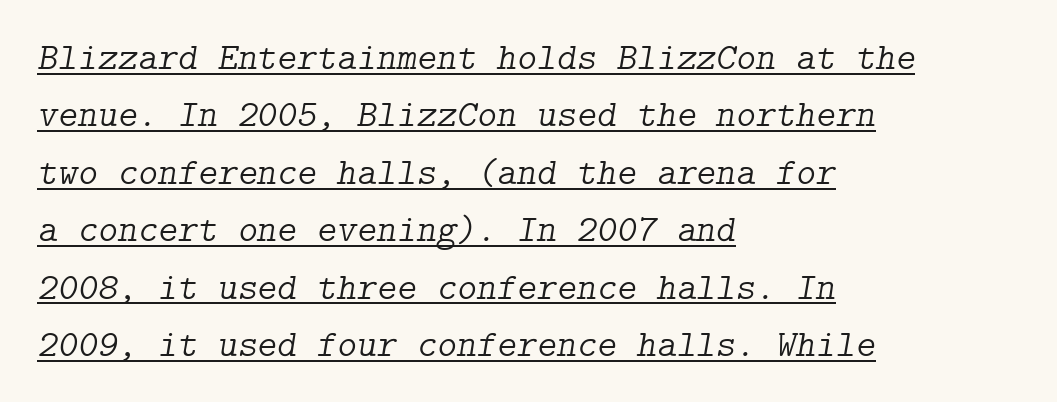
{"serif": "yes", "italic": "yes", "lean": "right", "slant_degrees": 9, "bold": "no", "weight": "light", "width": "normal", "stroke_contrast": "low", "x_height": "medium", "underline": "yes", "align": "left", "line_spacing": "normal", "line_spacing_ratio": 1.51, "letter_spacing": "normal", "letter_spacing_em": 0.0, "glyph_px": 38}
